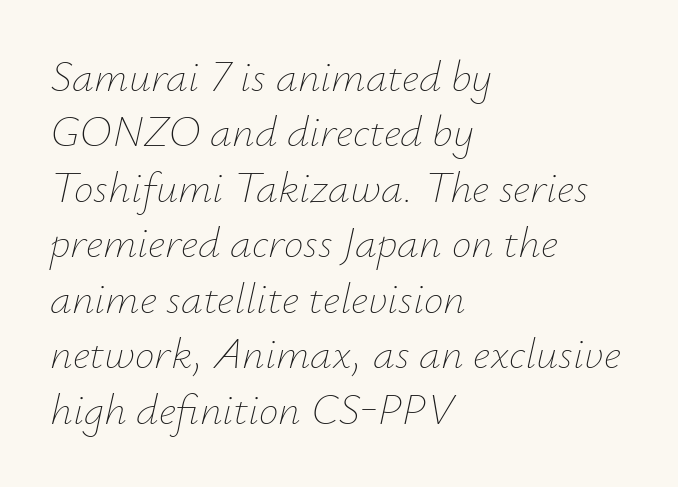
Q: Is the text bold? A: No.
Q: Is the text italic (slanted)? A: Yes, it leans right by about 12 degrees.
Q: Is the text underlined? A: No.
Q: How is the paragraph aligned? A: Left-aligned.
Q: Is the spacing between letters normal or unusually wide? A: Normal.
Q: Is the spacing between lines tight, normal or loose? A: Normal.
Q: Width (condensed, normal, or wide)? A: Normal.
Q: Stroke contrast? A: Low.
Q: x-height? A: Small.
Q: Monospaced? A: No.
